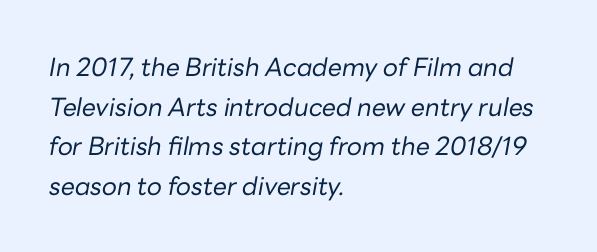
The image shows 25 px text type, italic (leaning right); set left-aligned, normal line spacing (1.59x), normal letter spacing, not underlined.
